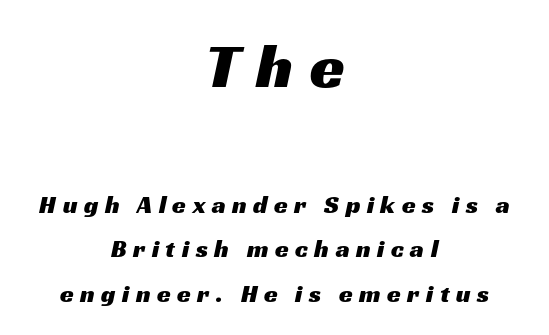
Q: Is the typeface a serif or a sans-serif typeface? A: Sans-serif.
Q: Is the text underlined? A: No.
Q: How is the paragraph aligned? A: Centered.
Q: Is the spacing between letters normal or unusually wide? A: Unusually wide.
Q: Which block of text is set in a larger size, the first (top) or the second (bottom)? A: The first (top) one.
Q: Width (condensed, normal, or wide)? A: Wide.
Q: Stroke contrast? A: Medium.
Q: x-height? A: Medium.
Q: Monospaced? A: No.
